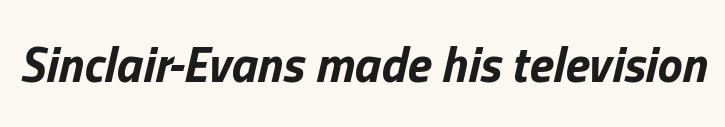
{"italic": "yes", "lean": "right", "slant_degrees": 13, "bold": "yes", "weight": "bold", "width": "normal", "stroke_contrast": "low", "x_height": "medium", "monospaced": "no", "underline": "no", "letter_spacing": "normal", "letter_spacing_em": 0.0, "glyph_px": 50}
